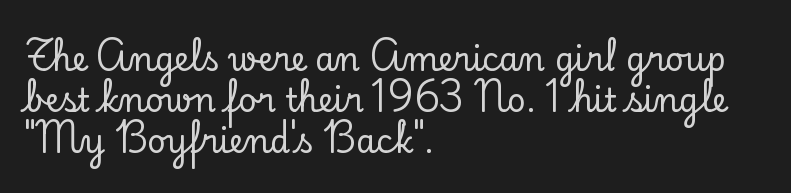
The image shows 32 px serif type, upright; set left-aligned, normal line spacing (1.28x), normal letter spacing, not underlined; low stroke contrast and a small x-height.
